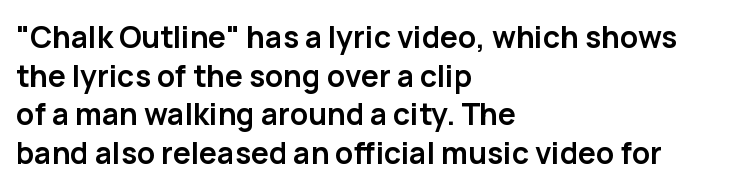
The image shows 30 px semibold sans-serif type, upright; set left-aligned, normal line spacing (1.29x), normal letter spacing, not underlined; low stroke contrast and a medium x-height.
